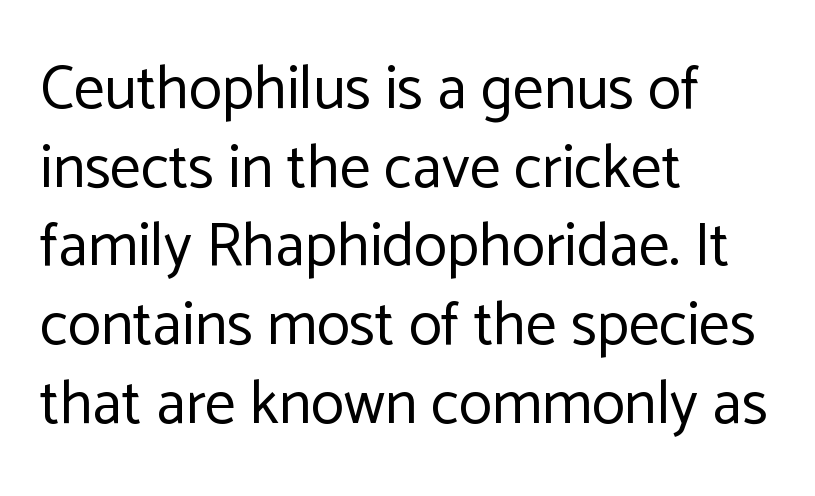
Q: Is the text bold? A: No.
Q: Is the text italic (slanted)? A: No, it is upright.
Q: Is the typeface a serif or a sans-serif typeface? A: Sans-serif.
Q: Is the text underlined? A: No.
Q: How is the paragraph aligned? A: Left-aligned.
Q: Is the spacing between letters normal or unusually wide? A: Normal.
Q: Is the spacing between lines tight, normal or loose? A: Normal.
Q: Width (condensed, normal, or wide)? A: Normal.
Q: Stroke contrast? A: Low.
Q: x-height? A: Medium.
Q: Monospaced? A: No.
